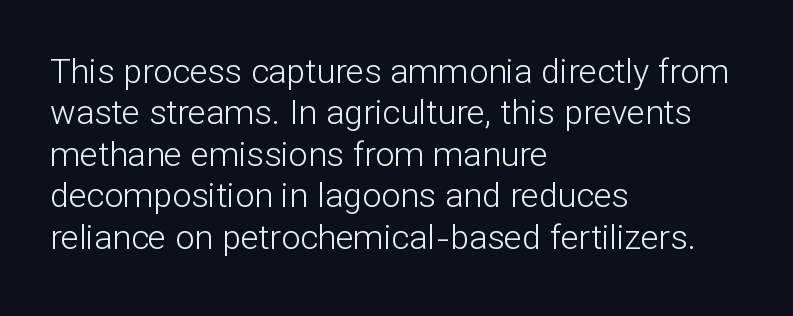
The image shows 34 px light sans-serif type, upright; set left-aligned, line spacing 1.22x, normal letter spacing, not underlined; low stroke contrast and a medium x-height.
